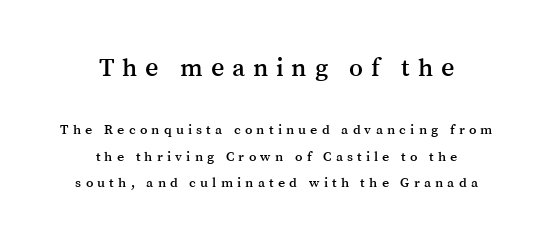
Q: Is the text italic (slanted)? A: No, it is upright.
Q: Is the text underlined? A: No.
Q: How is the paragraph aligned? A: Centered.
Q: Is the spacing between letters normal or unusually wide? A: Unusually wide.
Q: Which block of text is set in a larger size, the first (top) or the second (bottom)? A: The first (top) one.
